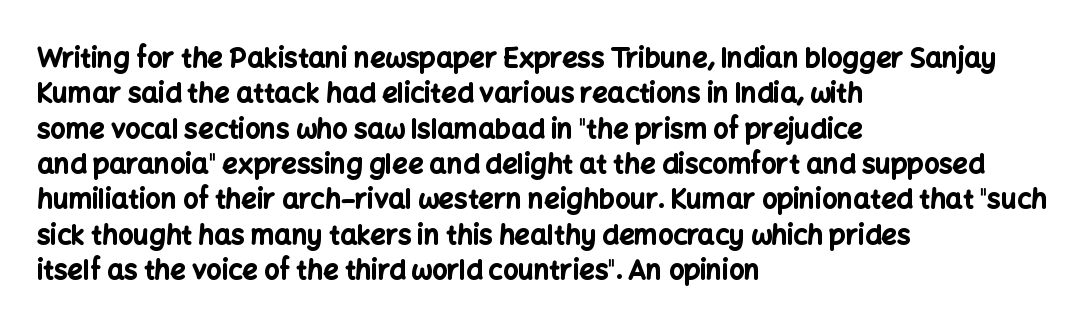
{"italic": "no", "bold": "yes", "underline": "no", "align": "left", "line_spacing": "normal", "line_spacing_ratio": 1.31, "letter_spacing": "normal", "letter_spacing_em": 0.0, "glyph_px": 27}
